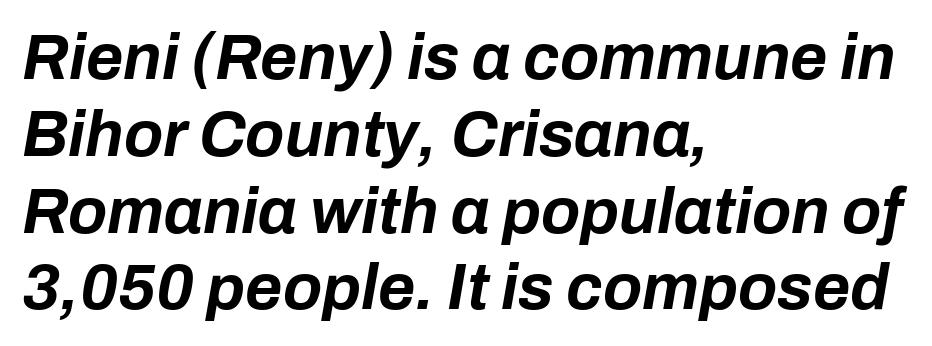
Q: Is the text bold? A: Yes.
Q: Is the text italic (slanted)? A: Yes, it leans right by about 10 degrees.
Q: Is the text underlined? A: No.
Q: How is the paragraph aligned? A: Left-aligned.
Q: Is the spacing between letters normal or unusually wide? A: Normal.
Q: Width (condensed, normal, or wide)? A: Normal.
Q: Stroke contrast? A: Low.
Q: x-height? A: Medium.
Q: Monospaced? A: No.
